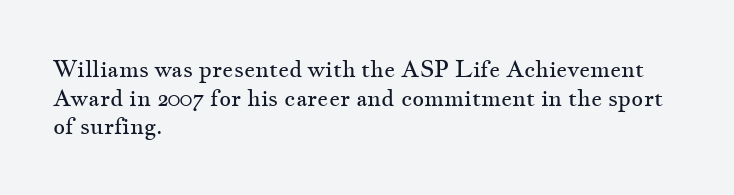
The lines sit at an ordinary, default distance from one another. The text block is weighted toward the left margin, trailing off unevenly rightward. Tracking value appears to be zero — textbook default spacing. Has an underline been added? It has not. Stroke mass is kept to a normal reading level or below.
